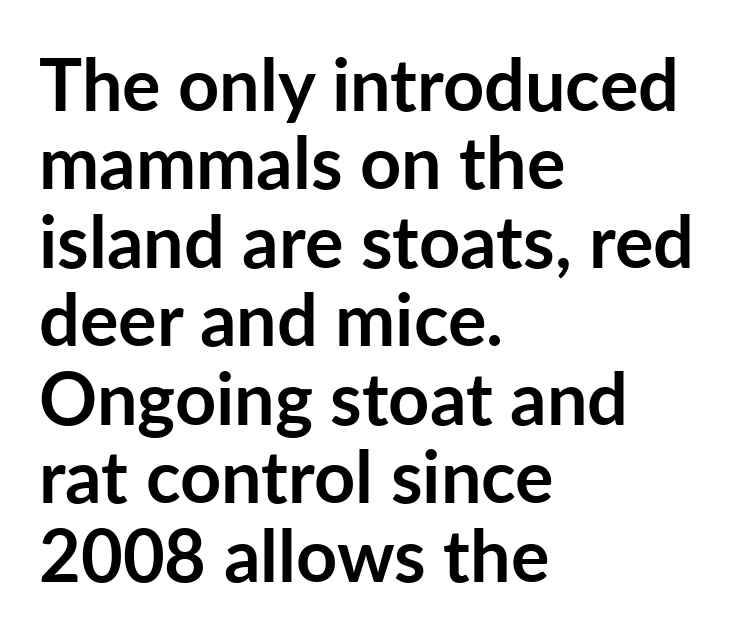
I'd describe the lettering as bold — thick and assertive. Font category for this specimen: sans-serif. Think of a printed novel: that variable character pitch is what you see here. Characters follow at the spacing the type designer built in. This rendering features lettering with no underline.
